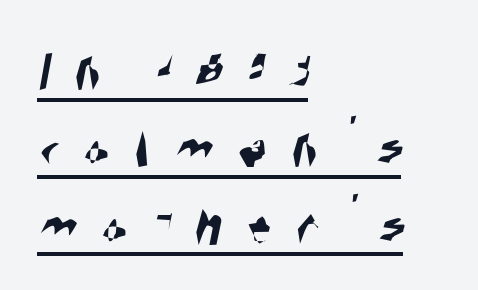
Q: Is the typeface a serif or a sans-serif typeface? A: Sans-serif.
Q: Is the text underlined? A: Yes.
Q: How is the paragraph aligned? A: Left-aligned.
Q: Is the spacing between letters normal or unusually wide? A: Unusually wide.
Q: Is the spacing between lines tight, normal or loose? A: Normal.
Q: Width (condensed, normal, or wide)? A: Condensed.
Q: Stroke contrast? A: High.
Q: x-height? A: Large.
Q: Monospaced? A: No.
